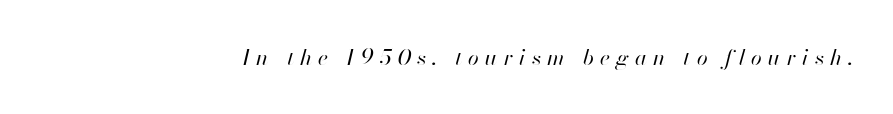
Inter-character spacing is expanded well beyond the font's built-in metrics. A light-to-regular cut is what we see here. Clear beneath every line of the passage. Looking at the ascenders, they clearly lean.
